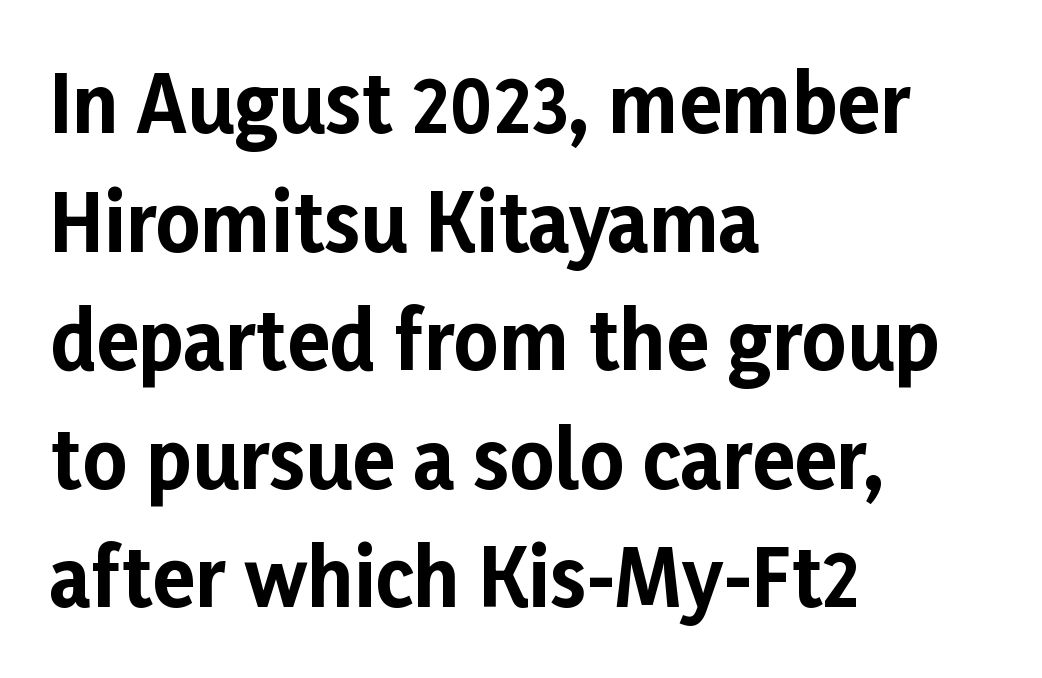
Q: Is the text bold? A: Yes.
Q: Is the text italic (slanted)? A: No, it is upright.
Q: Is the typeface a serif or a sans-serif typeface? A: Sans-serif.
Q: Is the text underlined? A: No.
Q: How is the paragraph aligned? A: Left-aligned.
Q: Is the spacing between letters normal or unusually wide? A: Normal.
Q: Is the spacing between lines tight, normal or loose? A: Normal.
Q: Width (condensed, normal, or wide)? A: Normal.
Q: Stroke contrast? A: Low.
Q: x-height? A: Medium.
Q: Monospaced? A: No.
